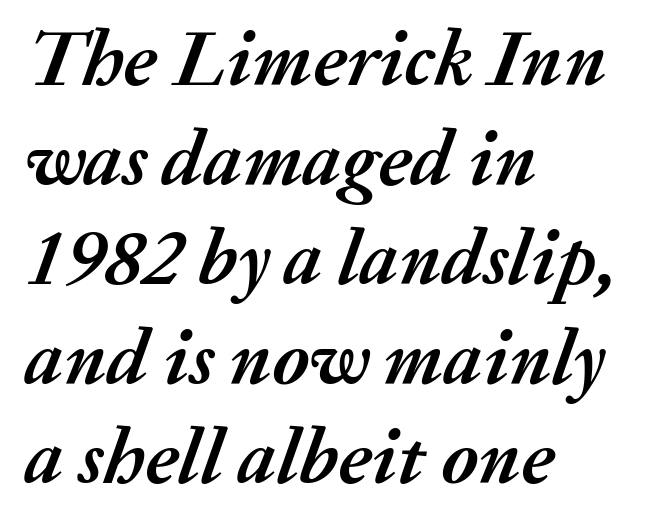
Q: Is the text bold? A: Yes.
Q: Is the text italic (slanted)? A: Yes, it leans right by about 20 degrees.
Q: Is the text underlined? A: No.
Q: How is the paragraph aligned? A: Left-aligned.
Q: Is the spacing between letters normal or unusually wide? A: Normal.
Q: Is the spacing between lines tight, normal or loose? A: Normal.
Q: Width (condensed, normal, or wide)? A: Normal.
Q: Stroke contrast? A: Medium.
Q: x-height? A: Medium.
Q: Monospaced? A: No.
